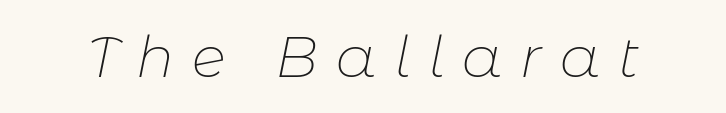
The image shows 57 px thin type, italic (leaning right); set unusually wide letter spacing (+0.31 em), not underlined; low stroke contrast and a medium x-height.
